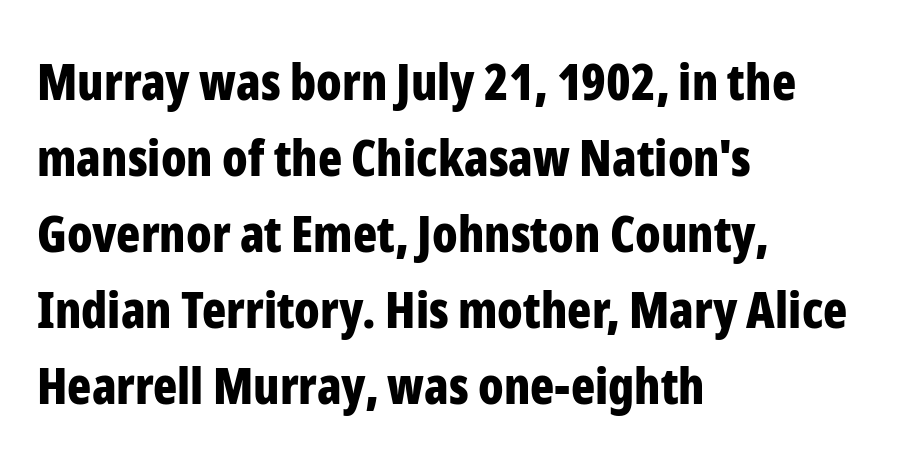
Q: Is the text bold? A: Yes.
Q: Is the text italic (slanted)? A: No, it is upright.
Q: Is the typeface a serif or a sans-serif typeface? A: Sans-serif.
Q: Is the text underlined? A: No.
Q: How is the paragraph aligned? A: Left-aligned.
Q: Is the spacing between letters normal or unusually wide? A: Normal.
Q: Is the spacing between lines tight, normal or loose? A: Normal.
Q: Width (condensed, normal, or wide)? A: Condensed.
Q: Stroke contrast? A: Low.
Q: x-height? A: Medium.
Q: Monospaced? A: No.
